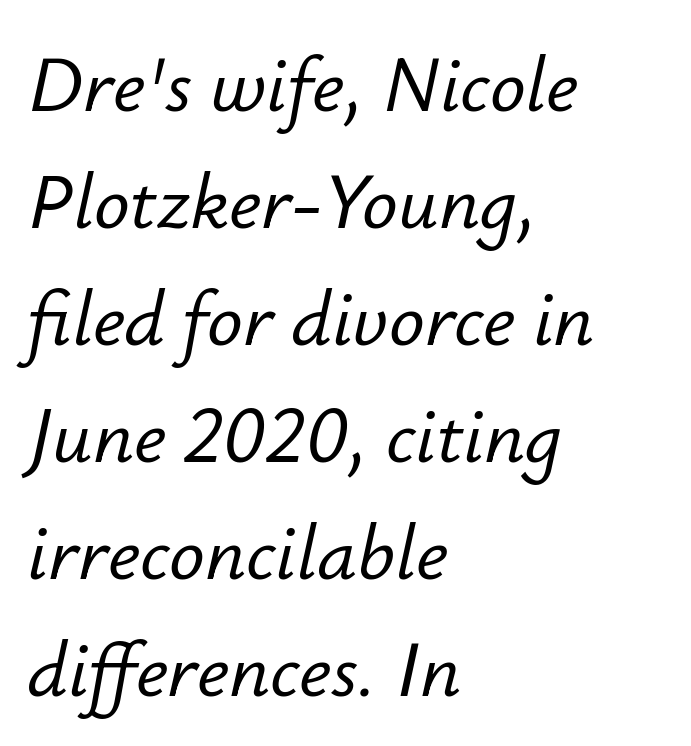
The letters sit at their default tracking, neither squeezed nor spread. Observe the lean: these are italic letterforms. The face used here is proportionally spaced, like ordinary book or web type. This rendering uses left alignment, leaving the right contour irregular.
